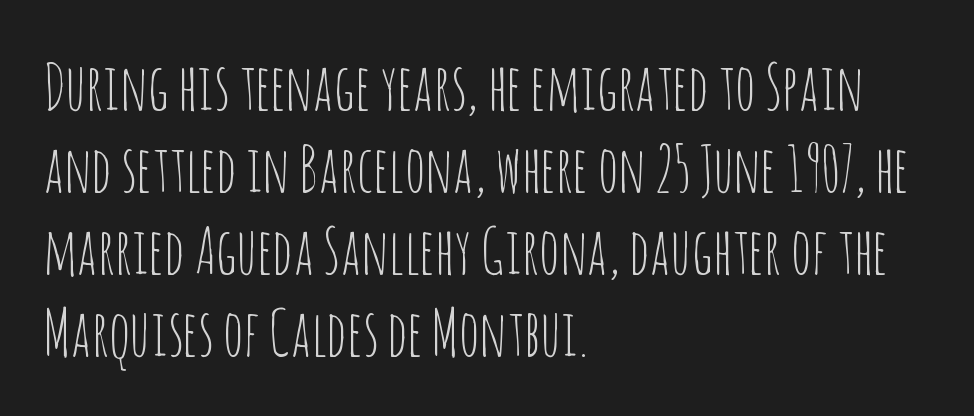
The image shows 64 px thin, condensed sans-serif type, upright; set left-aligned, normal line spacing (1.28x), normal letter spacing, not underlined; low stroke contrast and a large x-height.
